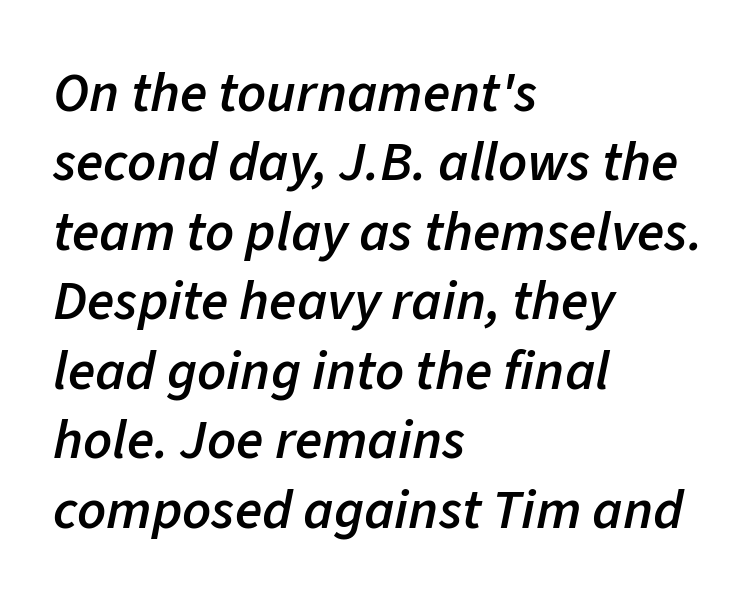
The image shows 56 px semibold type, italic (leaning right); set left-aligned, line spacing 1.24x, normal letter spacing, not underlined; low stroke contrast and a medium x-height.
